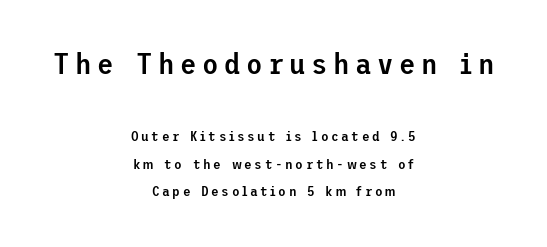
Q: Is the text bold? A: Semi-bold.
Q: Is the text italic (slanted)? A: No, it is upright.
Q: Is the typeface a serif or a sans-serif typeface? A: Sans-serif.
Q: Is the text underlined? A: No.
Q: How is the paragraph aligned? A: Centered.
Q: Is the spacing between lines tight, normal or loose? A: Loose.
Q: Which block of text is set in a larger size, the first (top) or the second (bottom)? A: The first (top) one.
Q: Width (condensed, normal, or wide)? A: Normal.
Q: Stroke contrast? A: Low.
Q: x-height? A: Medium.
